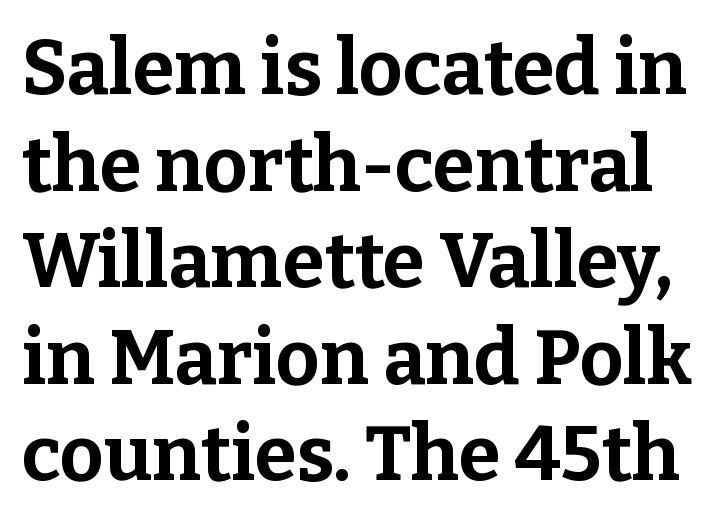
Each word holds together tightly as a unit, with standard inter-letter gaps. Is this a fixed-width face? No — the glyphs have proportional, varying widths. Only glyphs here, with clear space below each row. Does the leading feel generous? No, just average.
